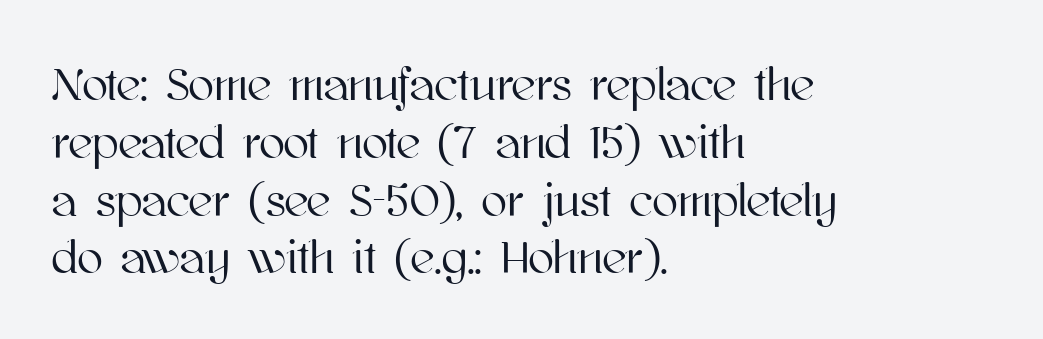
{"italic": "no", "width": "normal", "stroke_contrast": "high", "x_height": "medium", "monospaced": "no", "underline": "no", "align": "left", "line_spacing_ratio": 1.23, "letter_spacing": "normal", "letter_spacing_em": 0.0, "glyph_px": 47}
